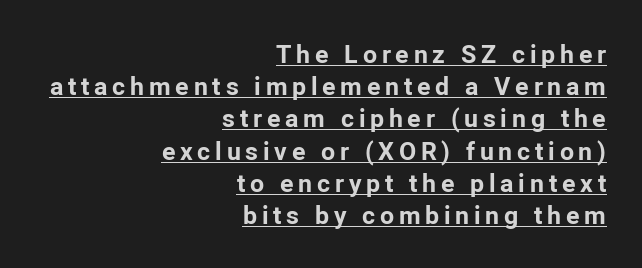
The image shows 25 px bold type, upright; set right-aligned, normal line spacing (1.29x), underlined.
